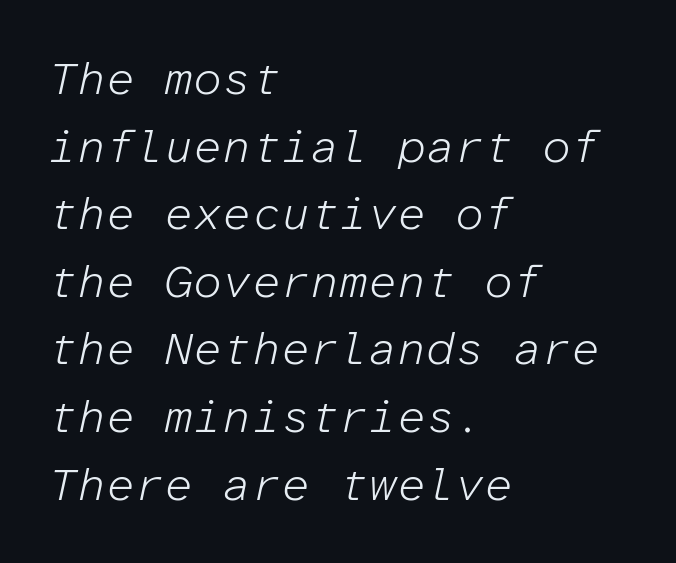
The compositor pushed each line to the left boundary. Honestly, the letter spacing is just normal — you wouldn't notice it. Counters stay open thanks to moderate or lighter strokes. Compared with ordinary roman type, these characters are visibly tilted. Vertical spacing — default. Note the uniform advance width — an 'i' takes as much space as an 'm'.
